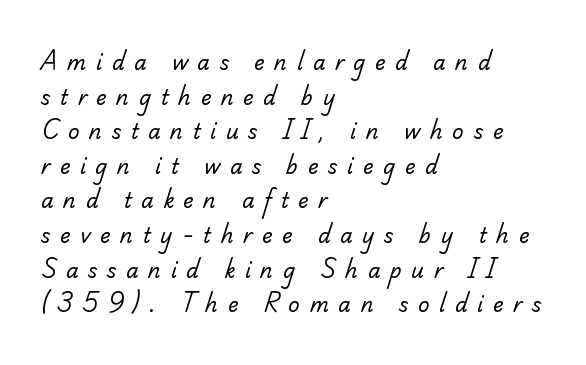
The image shows 20 px text type; set left-aligned, line spacing 1.73x, unusually wide letter spacing (+0.48 em), not underlined.
